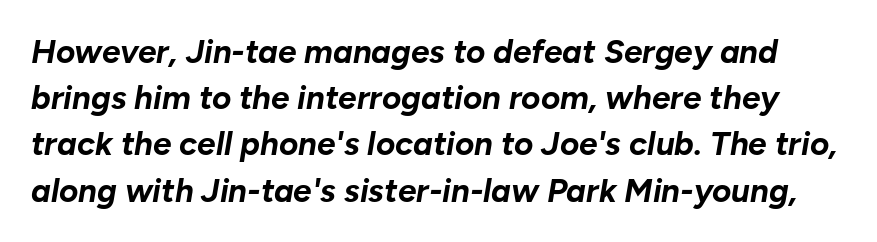
Emphasis-style slanted type is in use. Think of a printed novel: that variable character pitch is what you see here. The specimen omits any rule beneath the text block's lines. Typesetter's note: full bold, strokes at maximum text heaviness.
